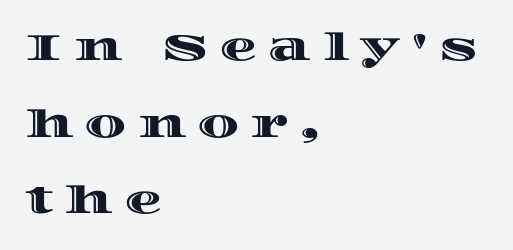
The image shows 37 px wide type, upright; set left-aligned, loose line spacing (2.07x), unusually wide letter spacing (+0.31 em), not underlined; a large x-height.
